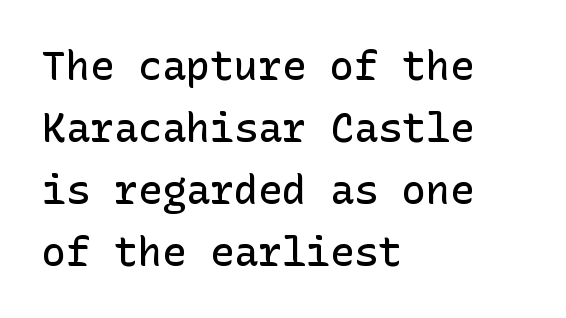
Q: Is the text bold? A: Semi-bold.
Q: Is the text italic (slanted)? A: No, it is upright.
Q: Is the typeface a serif or a sans-serif typeface? A: Sans-serif.
Q: Is the text underlined? A: No.
Q: How is the paragraph aligned? A: Left-aligned.
Q: Is the spacing between letters normal or unusually wide? A: Normal.
Q: Is the spacing between lines tight, normal or loose? A: Normal.
Q: Width (condensed, normal, or wide)? A: Normal.
Q: Stroke contrast? A: Low.
Q: x-height? A: Medium.
